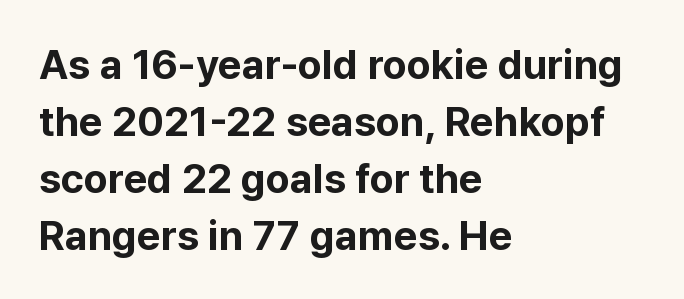
The image shows 41 px bold sans-serif type, upright; set left-aligned, normal line spacing (1.39x), normal letter spacing, not underlined; low stroke contrast and a medium x-height.
